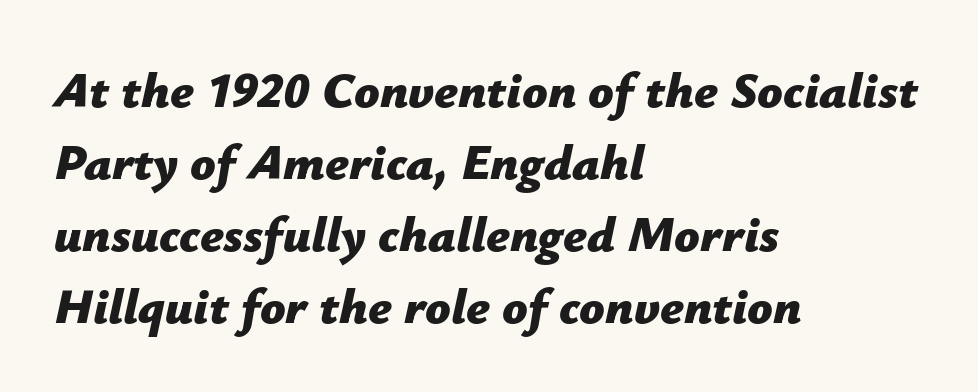
The rendering uses natural spacing where letterforms have individual widths. These lines were composed using italics. Line beginnings align vertically; line endings do not. Check under the words: just untouched page. In terms of weight, the rendering is a true, heavy bold. The passage shown stacks its lines at a standard gap.
